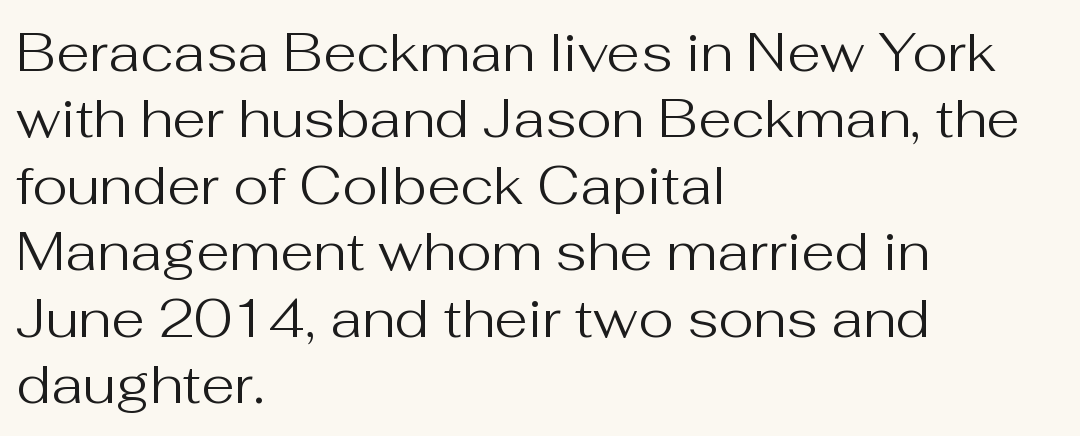
The image shows 54 px regular-weight sans-serif type, upright; set left-aligned, line spacing 1.23x, normal letter spacing, not underlined; medium stroke contrast and a medium x-height.
